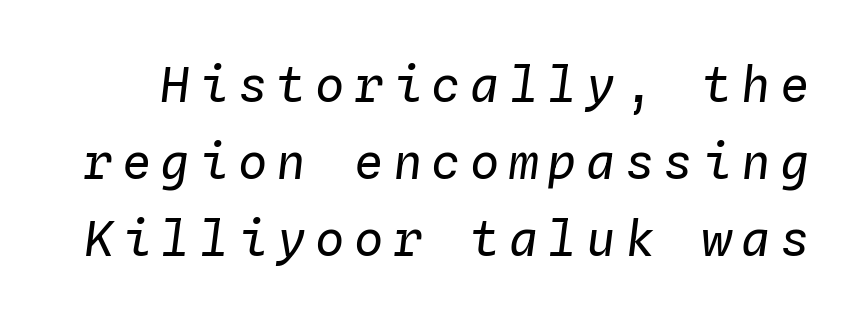
The strokes are not fattened; the text isn't bold. The rendering applies a slant to the glyphs. Underline: absent. Regarding leading, the lines here are spaced in the standard way.
